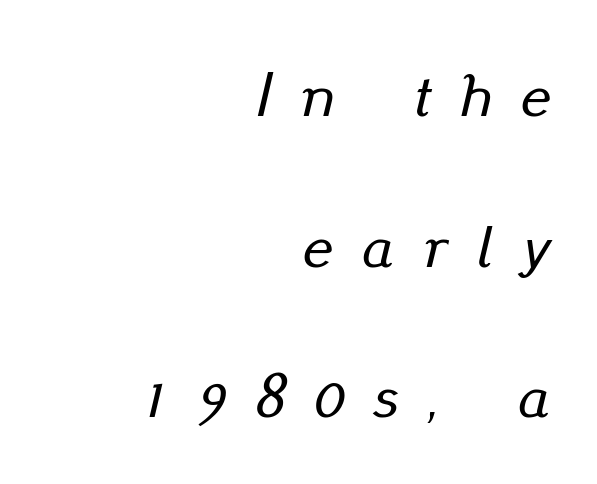
Q: Is the text italic (slanted)? A: Yes, it leans right by about 13 degrees.
Q: Is the text underlined? A: No.
Q: How is the paragraph aligned? A: Right-aligned.
Q: Is the spacing between letters normal or unusually wide? A: Unusually wide.
Q: Is the spacing between lines tight, normal or loose? A: Loose.
Q: Width (condensed, normal, or wide)? A: Normal.
Q: Stroke contrast? A: Low.
Q: x-height? A: Small.
Q: Monospaced? A: No.
